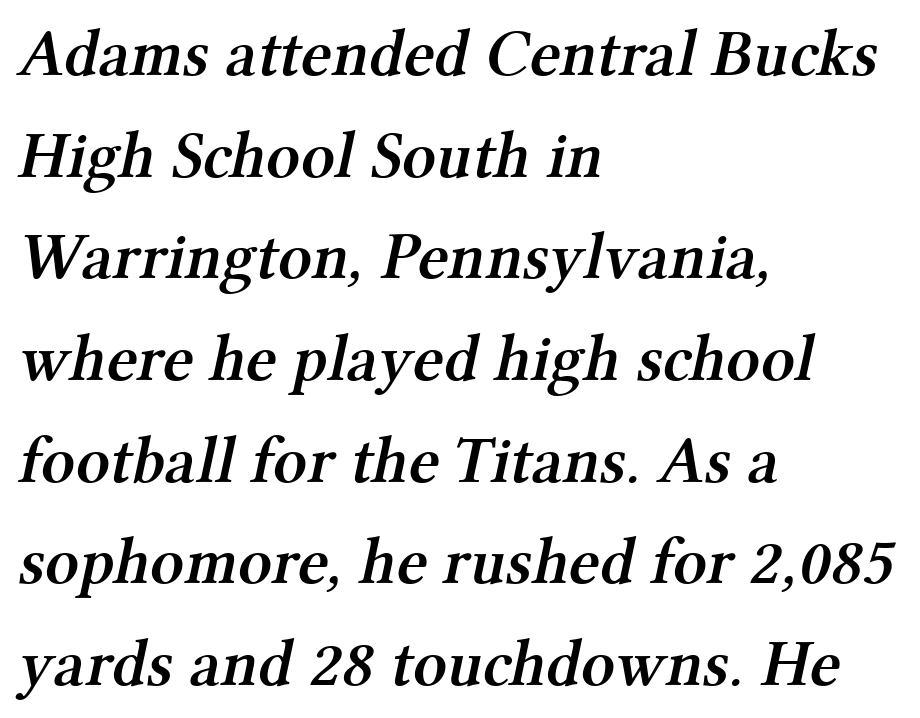
The rendering keeps characters at their native spacing. Line starts are locked; line ends wander. A clean baseline with only descenders dipping below it. Vertical spacing — default. Varying glyph widths throughout — classic text-font behaviour. Each glyph is drawn with semibold strokes, heavier than normal yet not fully bold.
